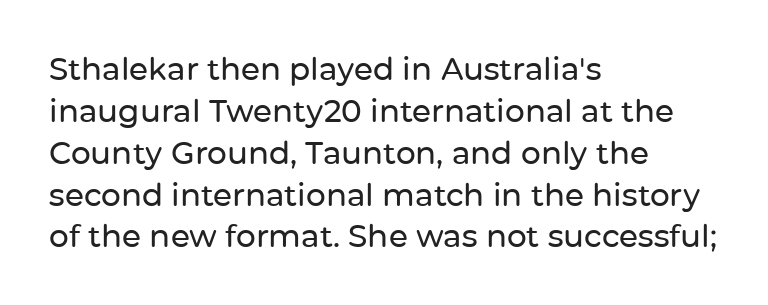
The image shows 31 px sans-serif type, upright; set left-aligned, normal line spacing (1.35x), normal letter spacing, not underlined; low stroke contrast and a medium x-height.
